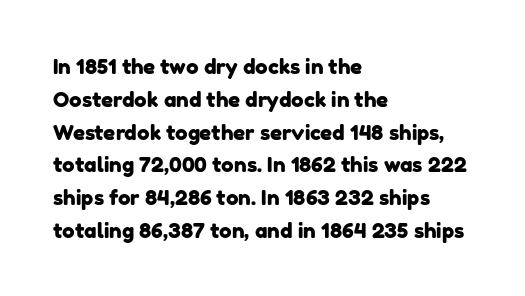
The image shows 21 px text type; set left-aligned, normal line spacing (1.56x), normal letter spacing, not underlined.
